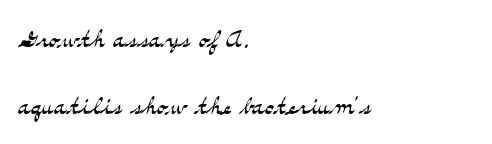
The image shows 34 px light, wide serif type; set left-aligned, loose line spacing (1.98x), normal letter spacing, not underlined; medium stroke contrast and a small x-height.
